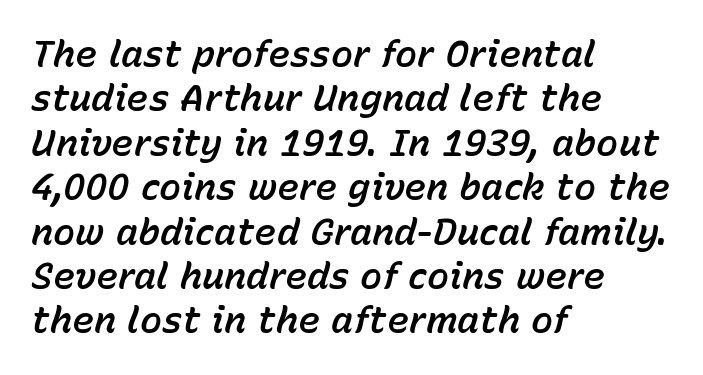
Layout note: lines flush left. The rendering uses natural spacing where letterforms have individual widths. Quick note: italic. The gaps between neighbouring characters are ordinary and unremarkable. A bare baseline throughout the passage.
